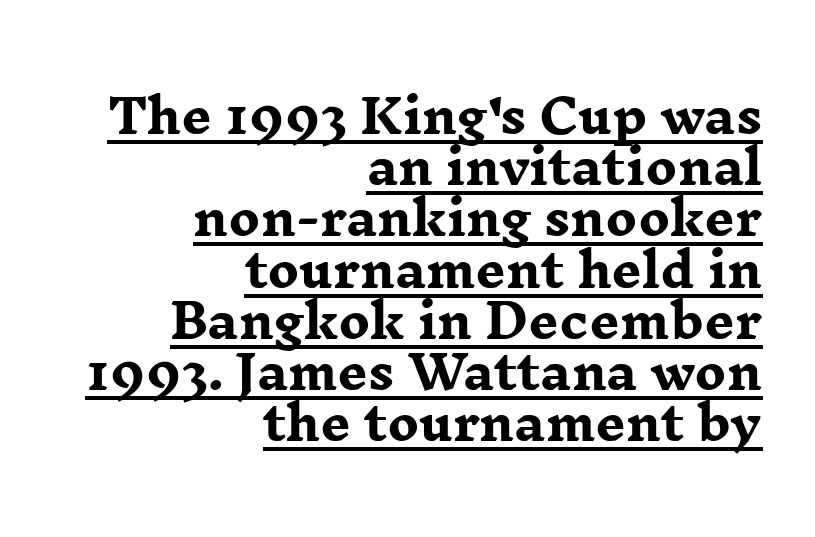
The letters sit at their default tracking, neither squeezed nor spread. This sample has the flowing, uneven cadence of proportional lettering. All the whitespace from short lines collects on the left. A serif font was chosen for this passage. Ordinary non-slanted type is in use. Strokes here are thick enough to call this a true bold.
